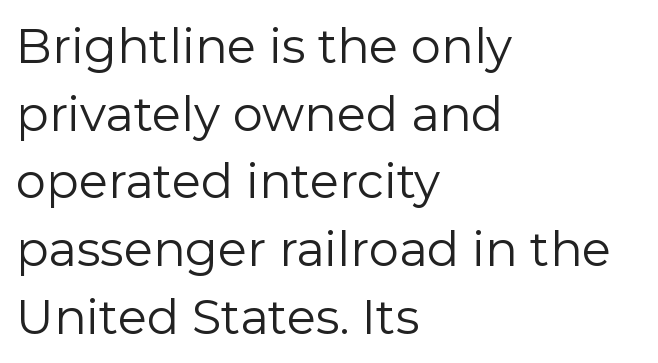
The image shows 48 px regular-weight sans-serif type, upright; set left-aligned, normal line spacing (1.41x), normal letter spacing, not underlined; low stroke contrast and a medium x-height.
